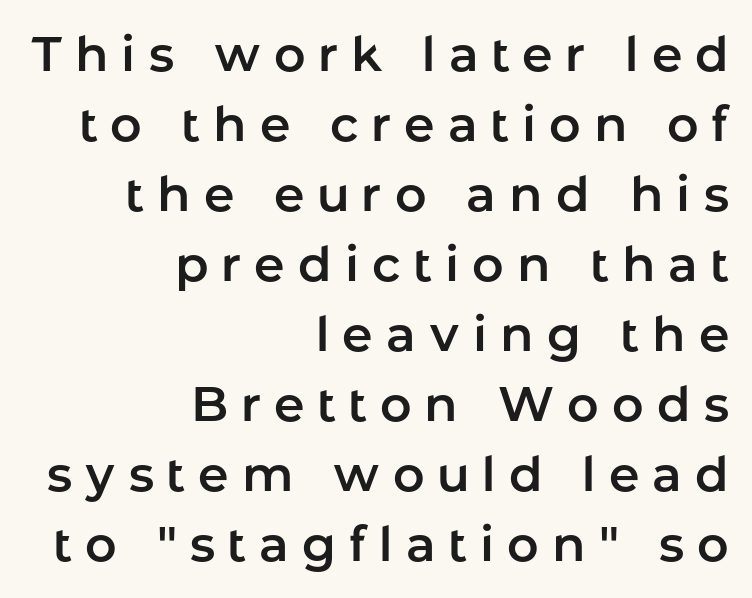
{"serif": "no", "italic": "no", "width": "normal", "stroke_contrast": "low", "x_height": "medium", "monospaced": "no", "underline": "no", "align": "right", "line_spacing": "normal", "line_spacing_ratio": 1.43, "letter_spacing": "wide", "letter_spacing_em": 0.27, "glyph_px": 49}
